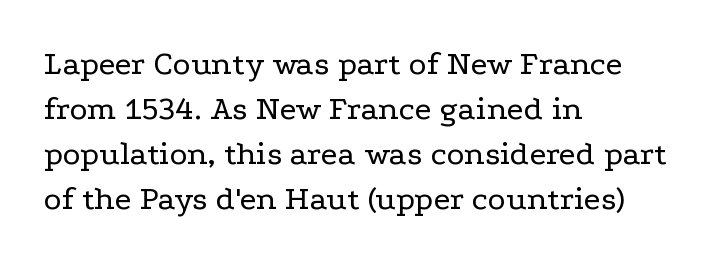
Q: Is the text bold? A: No.
Q: Is the text italic (slanted)? A: No, it is upright.
Q: Is the typeface a serif or a sans-serif typeface? A: Serif.
Q: Is the text underlined? A: No.
Q: How is the paragraph aligned? A: Left-aligned.
Q: Is the spacing between letters normal or unusually wide? A: Normal.
Q: Is the spacing between lines tight, normal or loose? A: Normal.
Q: Width (condensed, normal, or wide)? A: Wide.
Q: Stroke contrast? A: Low.
Q: x-height? A: Medium.
Q: Monospaced? A: No.
